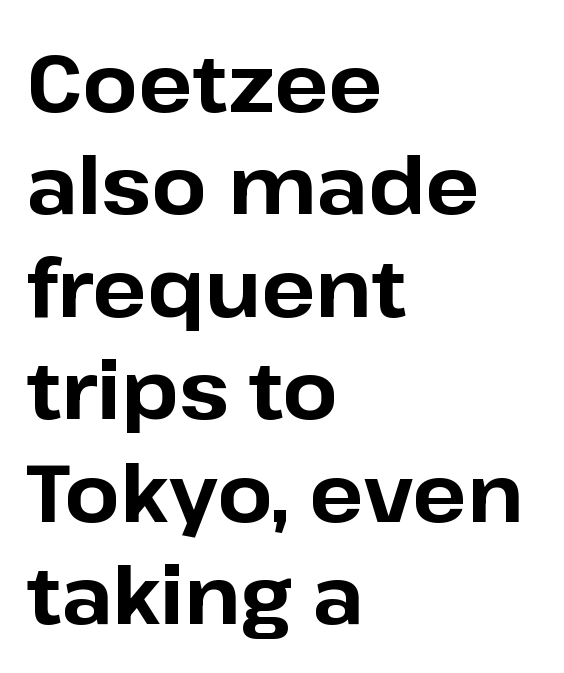
These lines sit exactly where default settings would place them. The typeface chosen for these lines omits serifs. If you drew a ruler down the left edge, every line would touch it. Proportional: the letters do not fall into vertical columns. The type sits square on the baseline with zero lean. Descenders are the only things crossing below the line.
